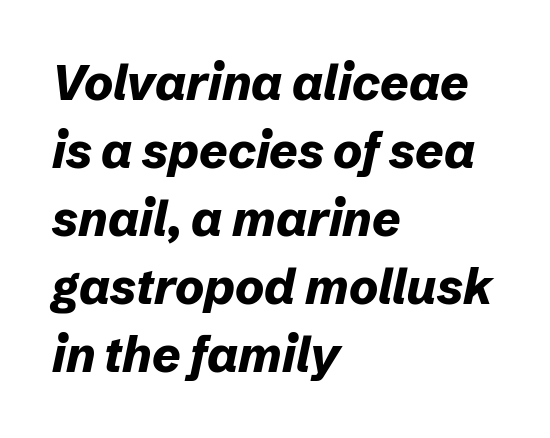
{"italic": "yes", "lean": "right", "slant_degrees": 12, "bold": "yes", "weight": "bold", "width": "normal", "stroke_contrast": "low", "x_height": "medium", "monospaced": "no", "underline": "no", "align": "left", "line_spacing": "normal", "line_spacing_ratio": 1.39, "letter_spacing": "normal", "letter_spacing_em": 0.0, "glyph_px": 49}
